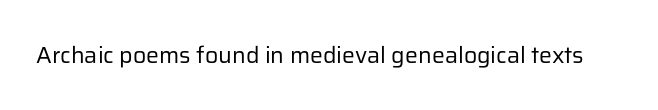
Q: Is the text bold? A: No.
Q: Is the text italic (slanted)? A: No, it is upright.
Q: Is the text underlined? A: No.
Q: Is the spacing between letters normal or unusually wide? A: Normal.
